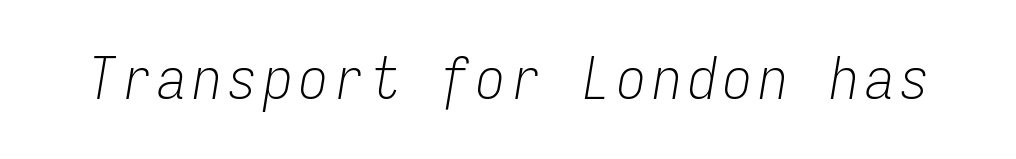
{"italic": "yes", "lean": "right", "slant_degrees": 9, "bold": "no", "weight": "light", "width": "condensed", "stroke_contrast": "low", "x_height": "medium", "monospaced": "yes", "underline": "no", "glyph_px": 58}
